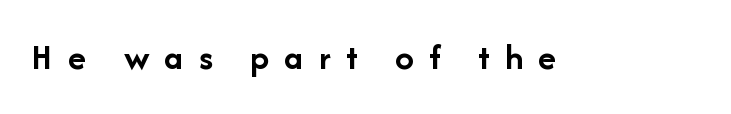
The image shows 37 px semibold sans-serif type, upright; set unusually wide letter spacing (+0.41 em), not underlined; low stroke contrast and a medium x-height.
